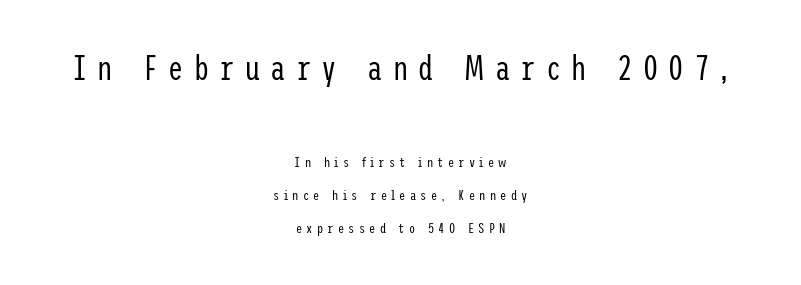
The face used here is a sans, in the tradition of grotesques and geometrics. These two chunks differ in scale, with the top chunk taking the larger measure. Underlining? Definitely not there. The paragraph has two soft edges and a firm central axis.
